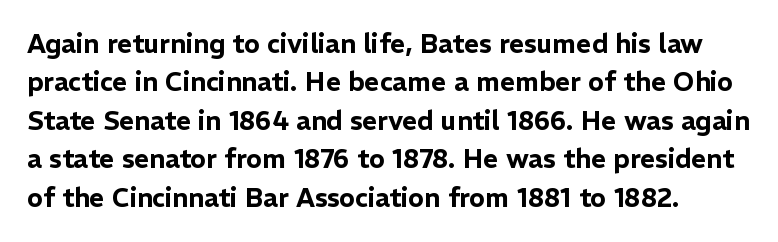
The font's upright variant was chosen for this text. The words here are not underlined. Whoever set this chose a conventional vertical rhythm. The horizontal fit of the characters is conventional and even.
